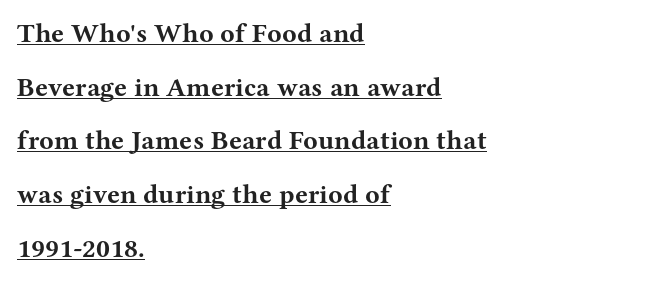
The image shows 27 px bold type, upright; set left-aligned, loose line spacing (1.99x), normal letter spacing, underlined.
